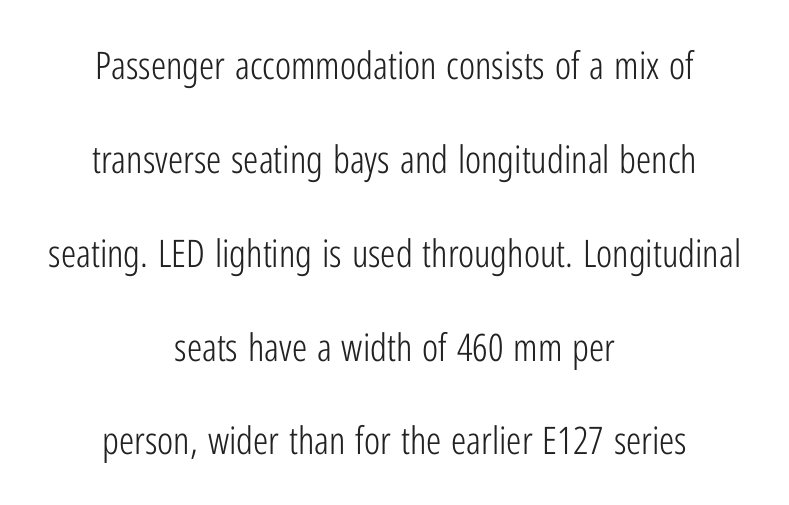
{"serif": "no", "italic": "no", "bold": "no", "weight": "light", "width": "condensed", "stroke_contrast": "low", "x_height": "medium", "monospaced": "no", "underline": "no", "align": "center", "line_spacing": "loose", "line_spacing_ratio": 2.47, "letter_spacing": "normal", "letter_spacing_em": 0.0, "glyph_px": 38}
